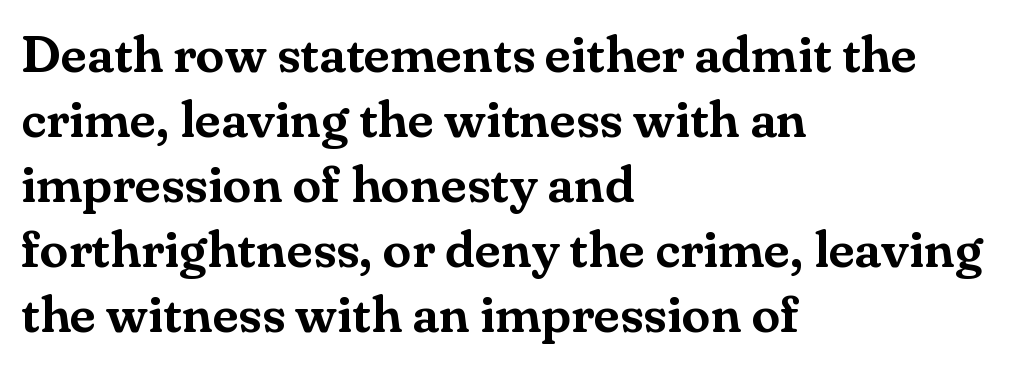
Students, observe: this is what conventionally led text looks like. Reading down the block, your eye returns to a fixed left position each line. Does the lettering tilt? It doesn't — this is upright. The type family on display is of the serif kind.
